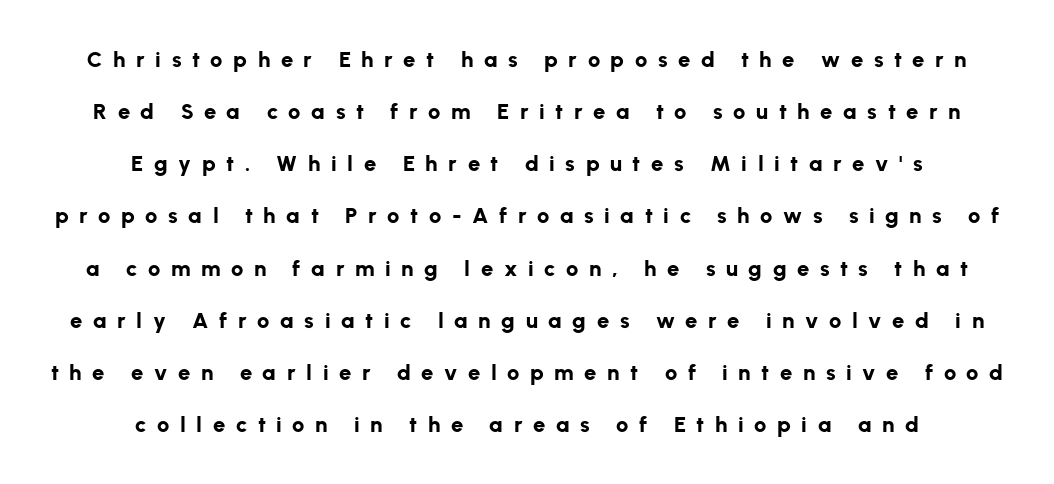
The image shows 22 px bold type, upright; set centered, loose line spacing (2.37x), unusually wide letter spacing (+0.48 em), not underlined.
